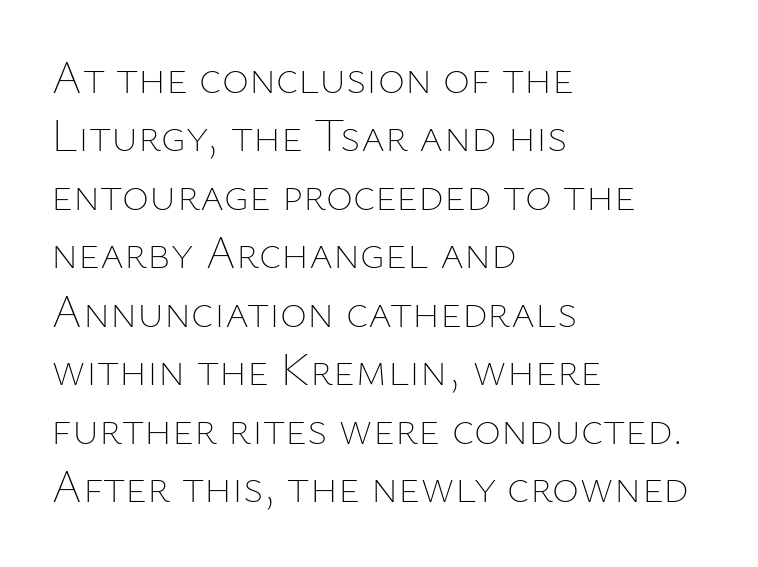
Here the glyphs are tracked normally, forming tight word shapes. A bare baseline throughout the passage. Is there any slant? The stems are plumb. Each letter keeps its own natural width here, so spacing adapts to shape.
